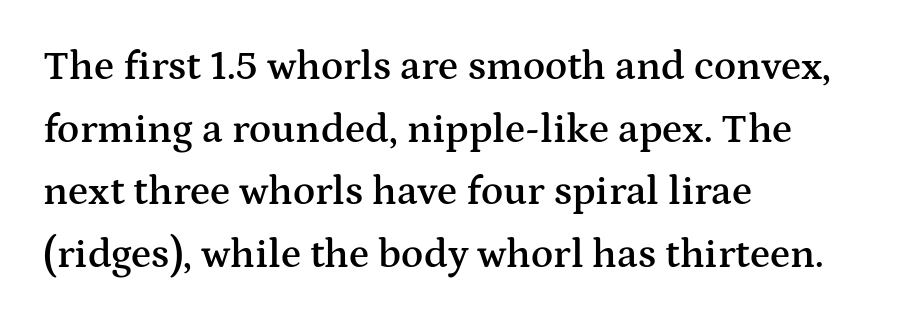
Does the lettering tilt? It doesn't — this is upright. Type without underlining. Look at the stroke-to-counter ratio: somewhat heavy, a semibold. Short and long lines alike share a common starting point at left. The rendering uses natural spacing where letterforms have individual widths. A normal amount of white space separates one row of letters from the next.
